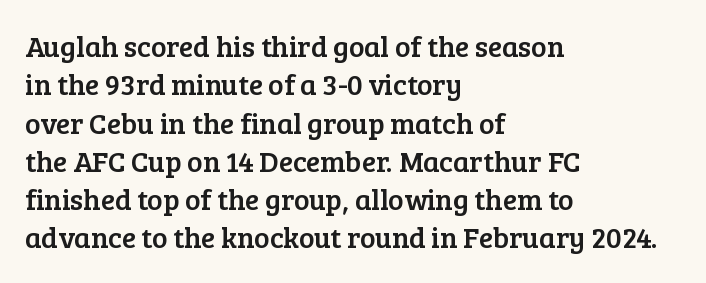
Q: Is the text italic (slanted)? A: No, it is upright.
Q: Is the typeface a serif or a sans-serif typeface? A: Serif.
Q: Is the text underlined? A: No.
Q: How is the paragraph aligned? A: Left-aligned.
Q: Is the spacing between letters normal or unusually wide? A: Normal.
Q: Is the spacing between lines tight, normal or loose? A: Normal.
Q: Width (condensed, normal, or wide)? A: Normal.
Q: Stroke contrast? A: Low.
Q: x-height? A: Medium.
Q: Monospaced? A: No.
